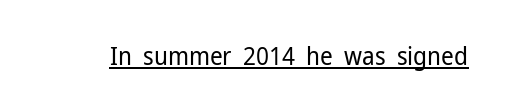
The image shows 25 px text type, upright; set normal letter spacing, underlined.
